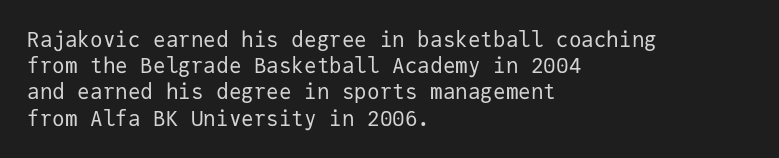
{"italic": "no", "bold": "no", "underline": "no", "align": "left", "line_spacing": "normal", "line_spacing_ratio": 1.25, "letter_spacing": "normal", "letter_spacing_em": 0.0, "glyph_px": 21}
